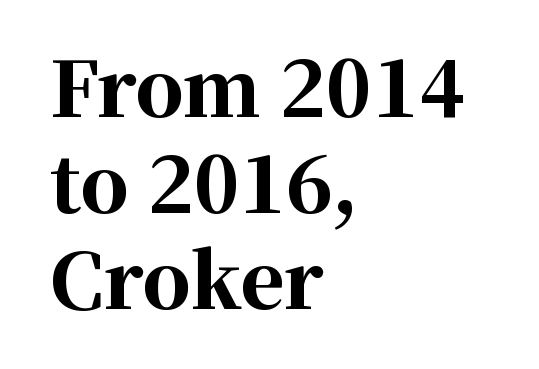
The image shows 76 px bold serif type, upright; set left-aligned, normal line spacing (1.26x), normal letter spacing, not underlined; high stroke contrast and a medium x-height.
